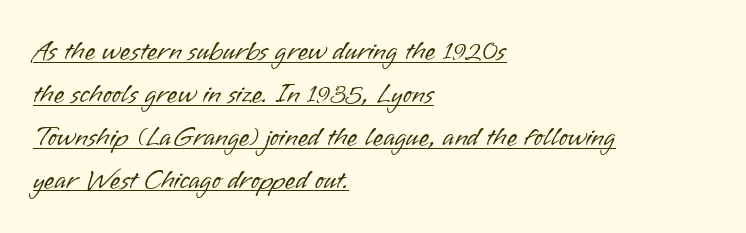
{"bold": "no", "underline": "yes", "align": "left", "line_spacing": "normal", "line_spacing_ratio": 1.59, "letter_spacing": "normal", "letter_spacing_em": 0.0, "glyph_px": 27}
